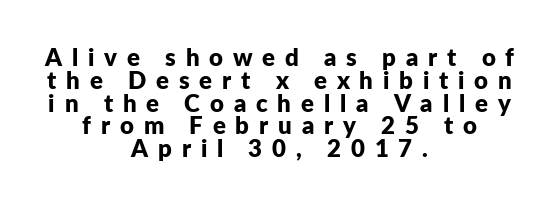
{"italic": "no", "bold": "yes", "underline": "no", "align": "center", "line_spacing": "tight", "line_spacing_ratio": 0.95, "letter_spacing": "wide", "letter_spacing_em": 0.41, "glyph_px": 24}
